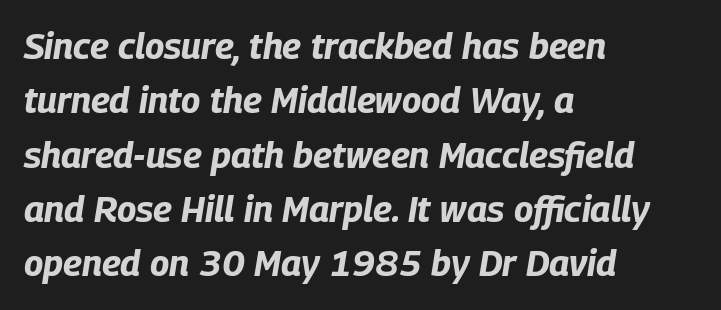
{"italic": "yes", "lean": "right", "slant_degrees": 9, "bold": "yes", "weight": "bold", "width": "condensed", "stroke_contrast": "low", "x_height": "large", "monospaced": "no", "underline": "no", "align": "left", "line_spacing": "normal", "line_spacing_ratio": 1.51, "letter_spacing": "normal", "letter_spacing_em": 0.0, "glyph_px": 36}
